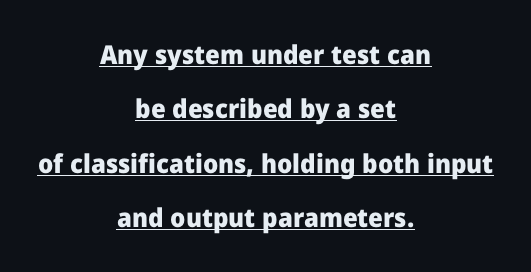
The image shows 26 px bold type, upright; set centered, loose line spacing (2.09x), normal letter spacing, underlined.
